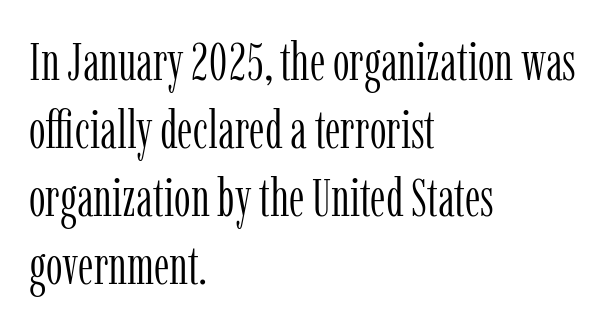
Note the varied advance widths — an 'i' is clearly narrower than an 'm'. In terms of letterspacing, this is plain default setting. Yep, those are serifs on the letters. You can tell it's not italic because the verticals are truly vertical.
